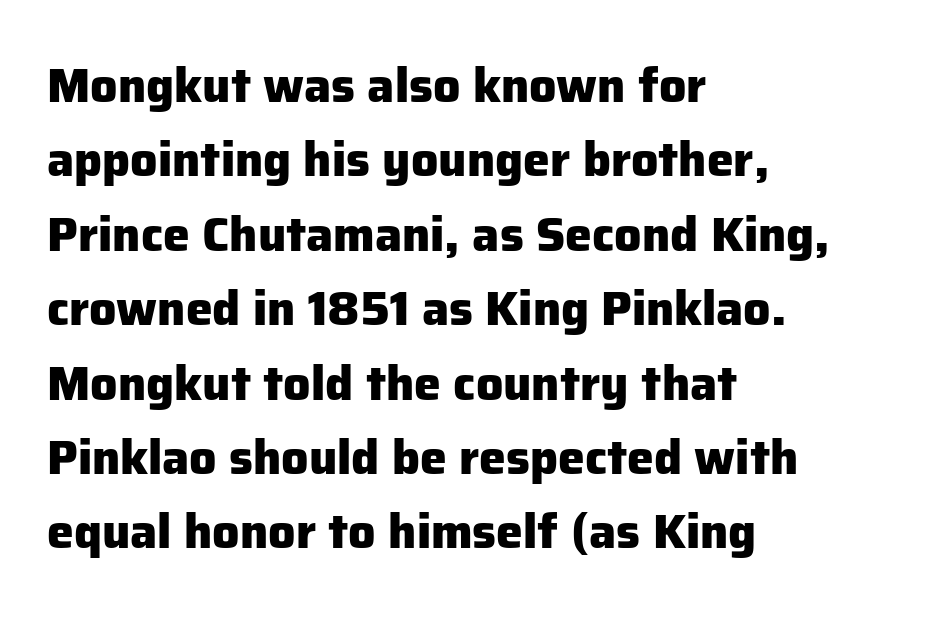
The image shows 48 px heavy sans-serif type, upright; set left-aligned, normal line spacing (1.55x), normal letter spacing, not underlined; low stroke contrast and a medium x-height.
